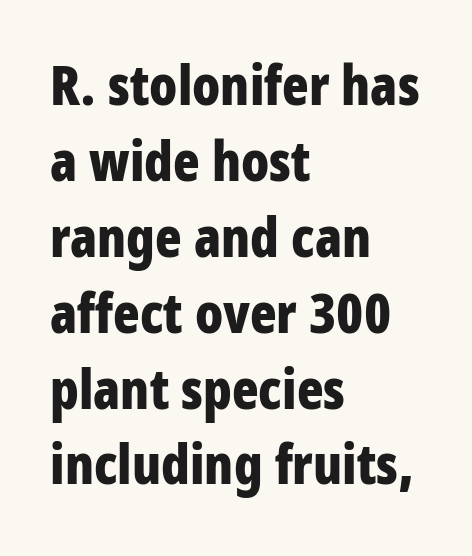
The rendering uses natural spacing where letterforms have individual widths. The zone under the glyphs is completely vacant. Teacher's note: observe the even left margin — that is flush-left alignment. Emphasis by weight is at full strength: bold. Is there any slant? The stems are plumb. This block has exactly the height ordinary leading produces.
